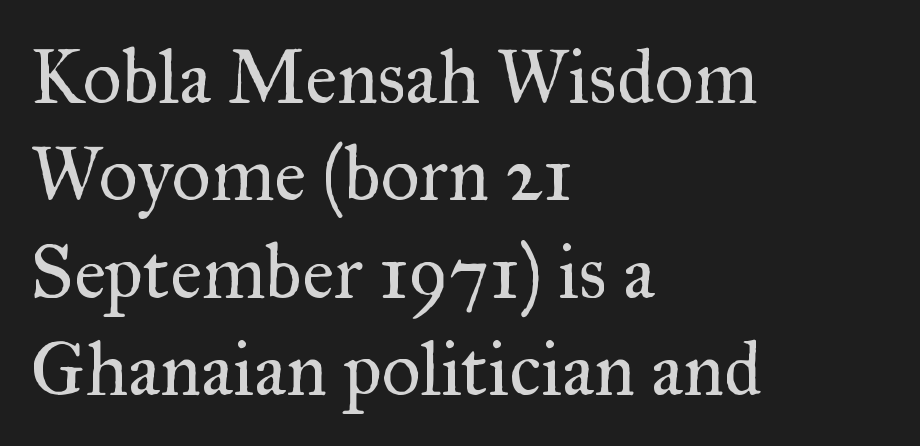
The image shows 76 px regular-weight serif type, upright; set left-aligned, normal line spacing (1.28x), normal letter spacing, not underlined; medium stroke contrast and a small x-height.
